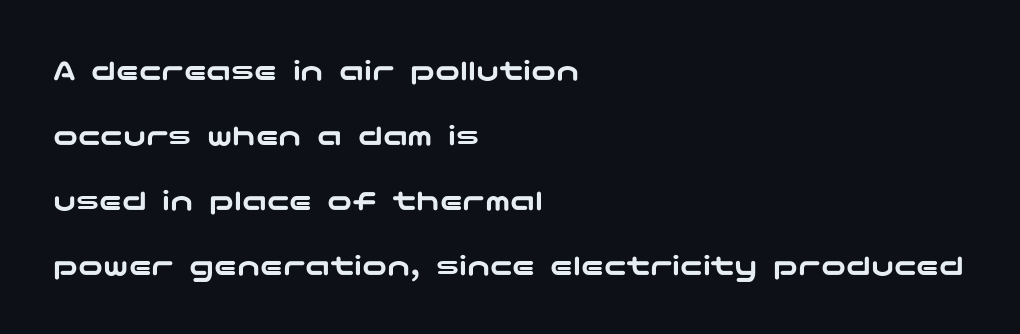
Q: Is the text italic (slanted)? A: No, it is upright.
Q: Is the typeface a serif or a sans-serif typeface? A: Sans-serif.
Q: Is the text underlined? A: No.
Q: How is the paragraph aligned? A: Left-aligned.
Q: Is the spacing between letters normal or unusually wide? A: Normal.
Q: Is the spacing between lines tight, normal or loose? A: Loose.
Q: Width (condensed, normal, or wide)? A: Wide.
Q: Stroke contrast? A: Low.
Q: x-height? A: Medium.
